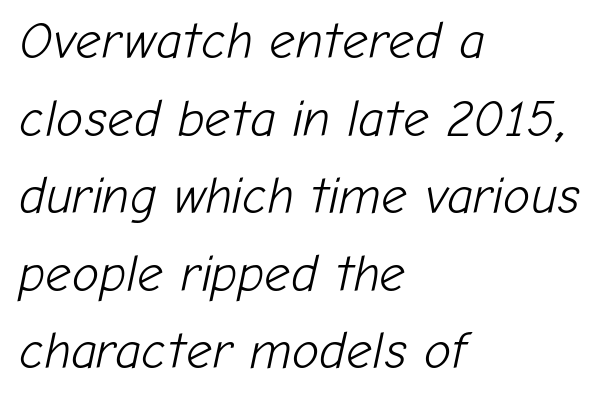
{"italic": "yes", "lean": "right", "slant_degrees": 12, "bold": "no", "weight": "light", "width": "normal", "stroke_contrast": "low", "x_height": "medium", "monospaced": "no", "underline": "no", "align": "left", "line_spacing": "normal", "line_spacing_ratio": 1.52, "letter_spacing": "normal", "letter_spacing_em": 0.0, "glyph_px": 51}
